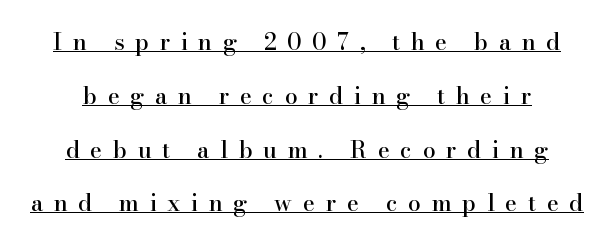
Characters follow at a spacing far wider than the type designer built in. In terms of posture, this sample is upright. Vertical spacing — loose. A continuous stroke trails under the words, as in a hyperlink.
